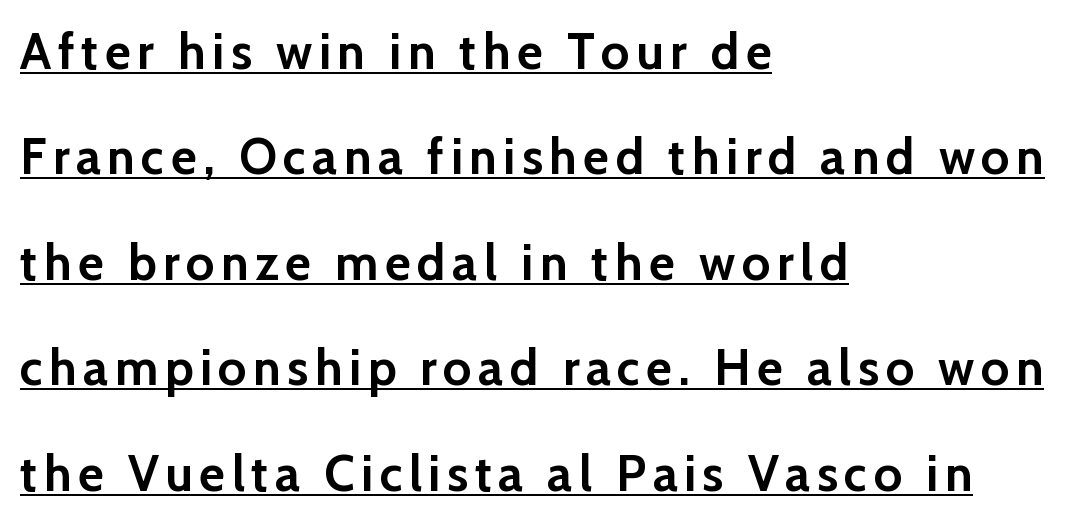
The glyphs have the mass of a bold cut. The compositor pushed each line to the left boundary. Italic: no, the glyphs are upright roman. What's the leading like? Stretched, with rows far apart. This sample has the flowing, uneven cadence of proportional lettering.
